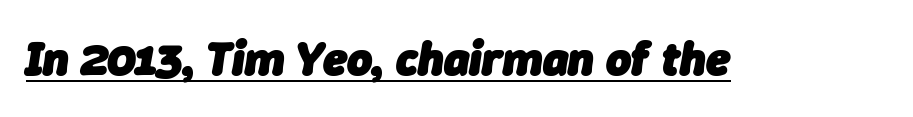
The face used here has a pronounced slope to its letters. The typesetting leans heavy: a genuine bold. The rendering uses natural spacing where letterforms have individual widths. Underline: present. Inter-character spacing is left at the font's built-in metrics.
